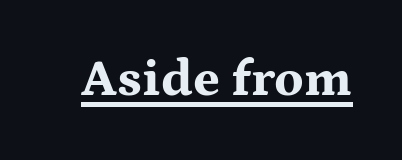
Yep, those are serifs on the letters. A rule runs beneath these lines of type. The passage shown has conventional tracking throughout. The type sits square on the baseline with zero lean. On the weight axis this lands at bold, roughly 700. Proportional: the letters do not fall into vertical columns.
